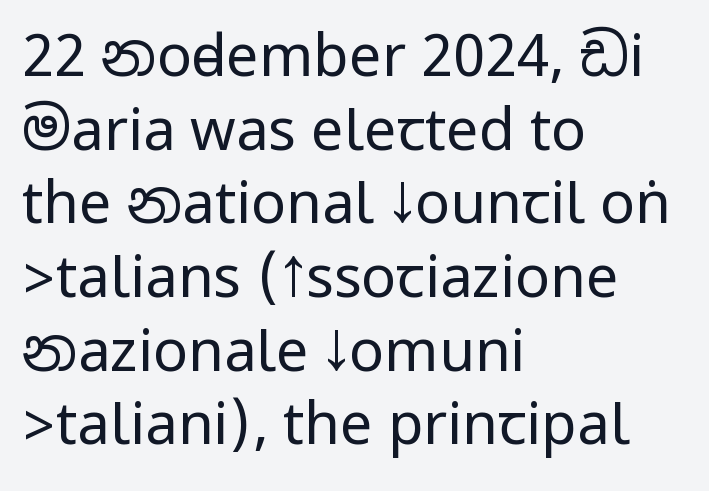
The image shows 58 px regular-weight, condensed sans-serif type, upright; set left-aligned, normal line spacing (1.27x), normal letter spacing, not underlined; low stroke contrast.
